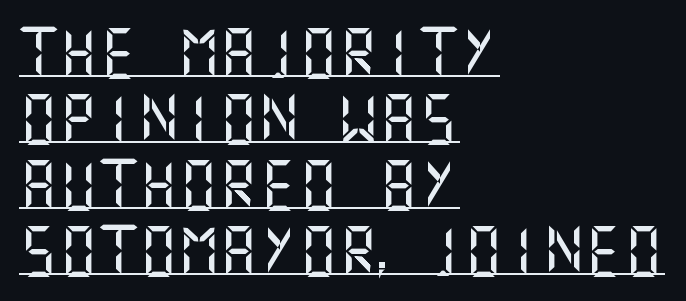
All the whitespace from short lines collects on the right. The sample's only ornament is a line tracing under the words. A normal amount of white space separates one row of letters from the next. This is the regular roman posture of the typeface. Nope, no serifs anywhere on these letters. Tracking here is standard; glyphs follow each other at the usual distance.
